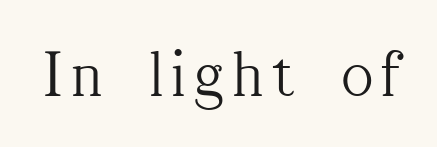
{"serif": "yes", "italic": "no", "bold": "no", "weight": "light", "width": "condensed", "stroke_contrast": "medium", "x_height": "medium", "monospaced": "no", "underline": "no", "glyph_px": 67}
